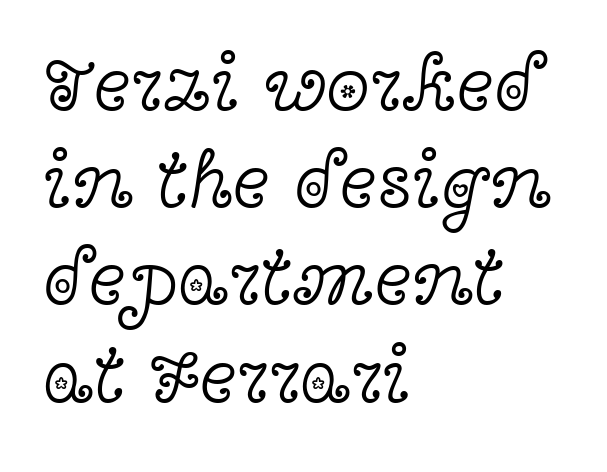
{"serif": "yes", "bold": "no", "weight": "light", "width": "wide", "x_height": "medium", "monospaced": "no", "underline": "no", "align": "left", "line_spacing_ratio": 1.23, "letter_spacing": "normal", "letter_spacing_em": 0.0, "glyph_px": 79}
